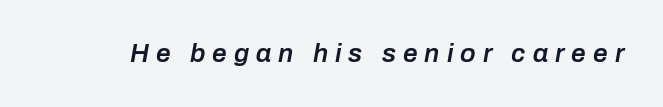
Q: Is the text bold? A: Semi-bold.
Q: Is the text italic (slanted)? A: Yes, it leans right by about 10 degrees.
Q: Is the text underlined? A: No.
Q: Is the spacing between letters normal or unusually wide? A: Unusually wide.
